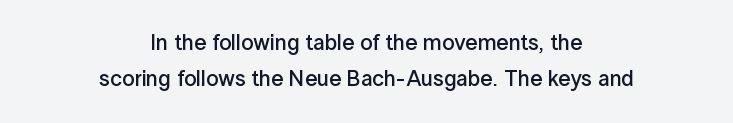
{"italic": "no", "bold": "semi", "underline": "no", "align": "center", "line_spacing": "normal", "line_spacing_ratio": 1.62, "letter_spacing": "normal", "letter_spacing_em": 0.0, "glyph_px": 22}
